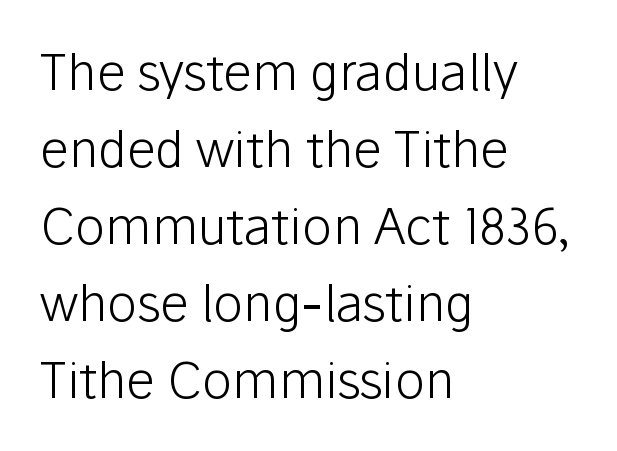
Q: Is the text bold? A: No.
Q: Is the text italic (slanted)? A: No, it is upright.
Q: Is the typeface a serif or a sans-serif typeface? A: Sans-serif.
Q: Is the text underlined? A: No.
Q: How is the paragraph aligned? A: Left-aligned.
Q: Is the spacing between letters normal or unusually wide? A: Normal.
Q: Is the spacing between lines tight, normal or loose? A: Normal.
Q: Width (condensed, normal, or wide)? A: Normal.
Q: Stroke contrast? A: Low.
Q: x-height? A: Medium.
Q: Monospaced? A: No.
